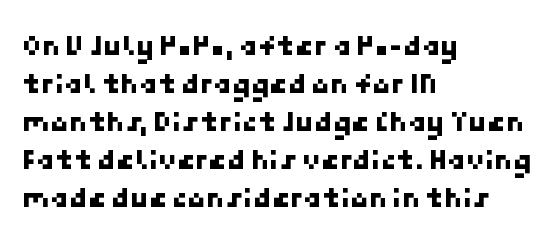
The image shows 30 px sans-serif type; set left-aligned, normal line spacing (1.27x), normal letter spacing, not underlined; low stroke contrast and a medium x-height.
